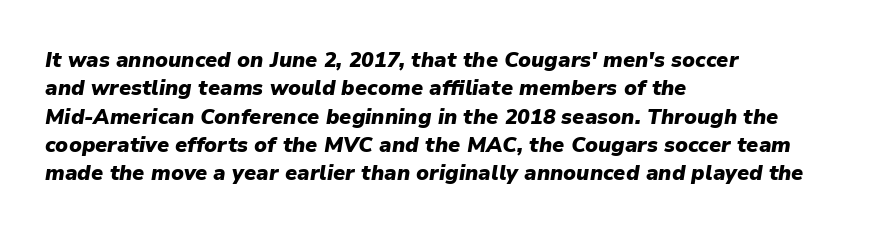
The image shows 21 px bold type, italic (leaning right); set left-aligned, normal line spacing (1.35x), normal letter spacing, not underlined.
